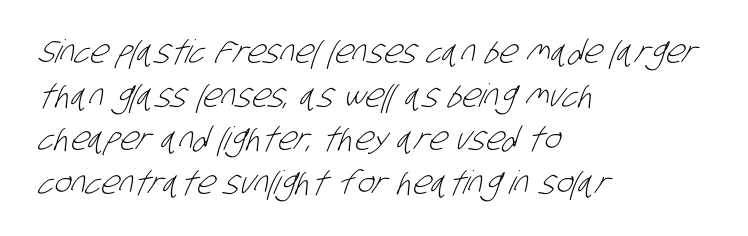
{"serif": "no", "bold": "no", "weight": "light", "width": "condensed", "stroke_contrast": "low", "x_height": "large", "monospaced": "no", "underline": "no", "align": "left", "line_spacing": "normal", "line_spacing_ratio": 1.36, "letter_spacing": "normal", "letter_spacing_em": 0.0, "glyph_px": 32}
